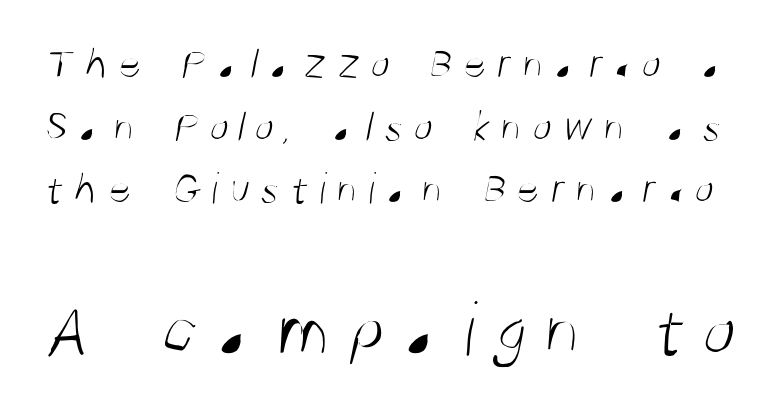
Q: Is the text bold? A: No.
Q: Is the typeface a serif or a sans-serif typeface? A: Sans-serif.
Q: Is the text underlined? A: No.
Q: Is the spacing between letters normal or unusually wide? A: Unusually wide.
Q: Is the spacing between lines tight, normal or loose? A: Normal.
Q: Which block of text is set in a larger size, the first (top) or the second (bottom)? A: The second (bottom) one.
Q: Width (condensed, normal, or wide)? A: Condensed.
Q: Stroke contrast? A: Medium.
Q: x-height? A: Large.
Q: Monospaced? A: No.
